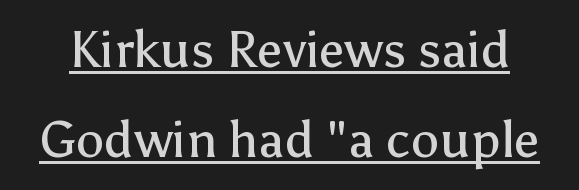
The image shows 51 px regular-weight sans-serif type, upright; set line spacing 1.77x, normal letter spacing, underlined; low stroke contrast and a medium x-height.
